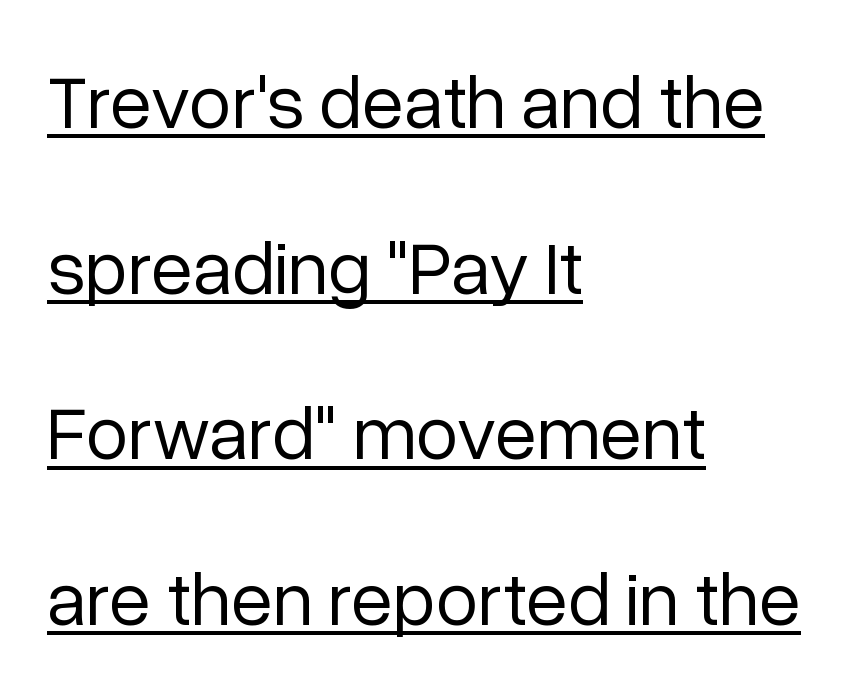
Q: Is the text bold? A: No.
Q: Is the text italic (slanted)? A: No, it is upright.
Q: Is the typeface a serif or a sans-serif typeface? A: Sans-serif.
Q: Is the text underlined? A: Yes.
Q: How is the paragraph aligned? A: Left-aligned.
Q: Is the spacing between letters normal or unusually wide? A: Normal.
Q: Is the spacing between lines tight, normal or loose? A: Loose.
Q: Width (condensed, normal, or wide)? A: Normal.
Q: Stroke contrast? A: Low.
Q: x-height? A: Medium.
Q: Monospaced? A: No.
